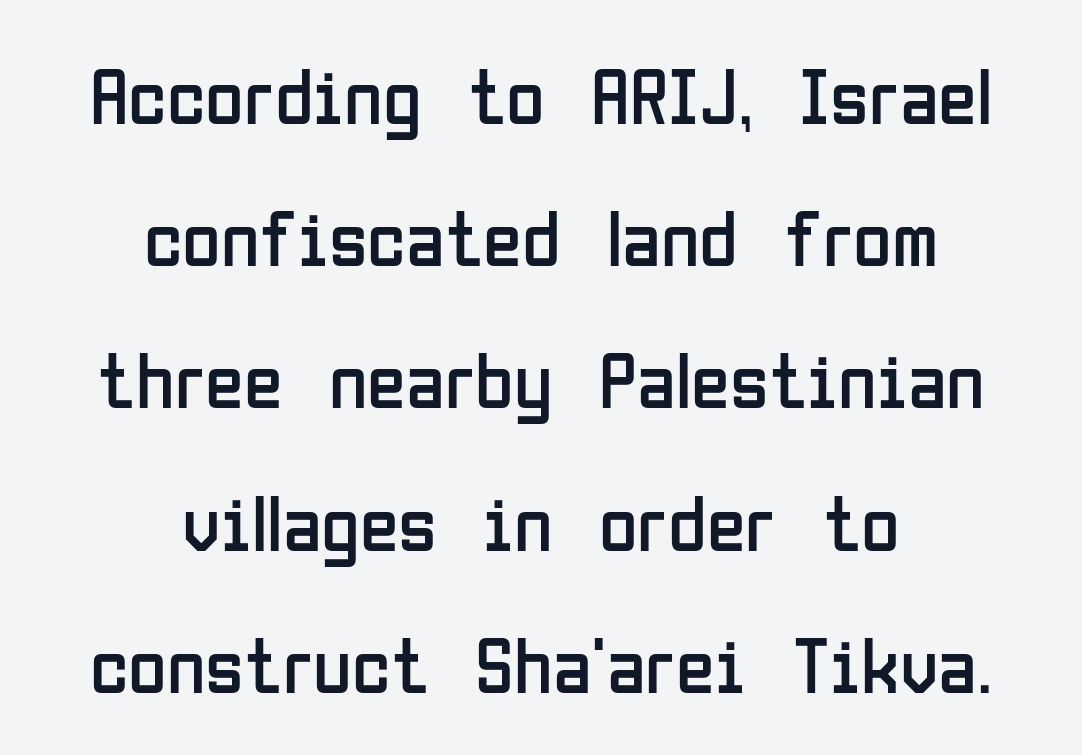
Q: Is the text bold? A: No.
Q: Is the text italic (slanted)? A: No, it is upright.
Q: Is the typeface a serif or a sans-serif typeface? A: Sans-serif.
Q: Is the text underlined? A: No.
Q: How is the paragraph aligned? A: Centered.
Q: Is the spacing between letters normal or unusually wide? A: Normal.
Q: Width (condensed, normal, or wide)? A: Condensed.
Q: Stroke contrast? A: Low.
Q: x-height? A: Medium.
Q: Monospaced? A: No.
